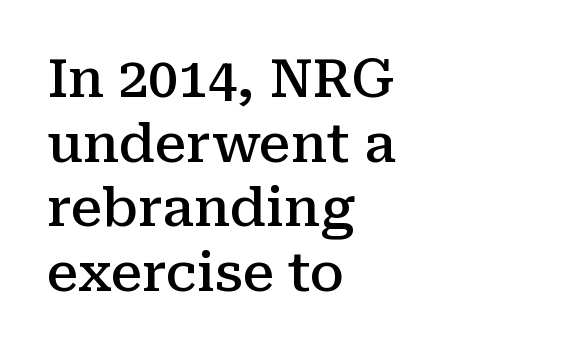
Q: Is the text bold? A: Semi-bold.
Q: Is the text italic (slanted)? A: No, it is upright.
Q: Is the typeface a serif or a sans-serif typeface? A: Serif.
Q: Is the text underlined? A: No.
Q: How is the paragraph aligned? A: Left-aligned.
Q: Is the spacing between letters normal or unusually wide? A: Normal.
Q: Width (condensed, normal, or wide)? A: Normal.
Q: Stroke contrast? A: Medium.
Q: x-height? A: Medium.
Q: Monospaced? A: No.
